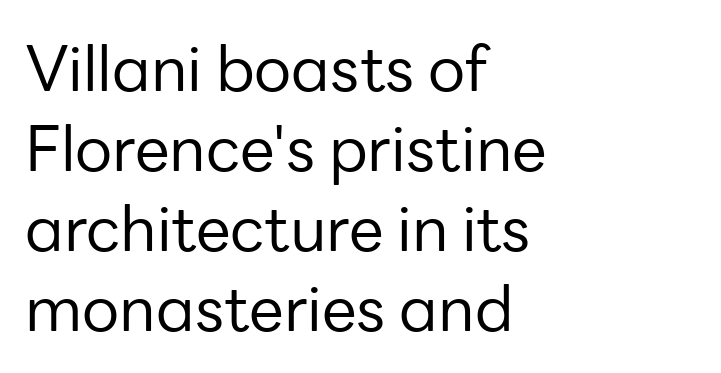
The image shows 62 px regular-weight sans-serif type, upright; set left-aligned, normal line spacing (1.29x), normal letter spacing, not underlined; low stroke contrast and a medium x-height.
